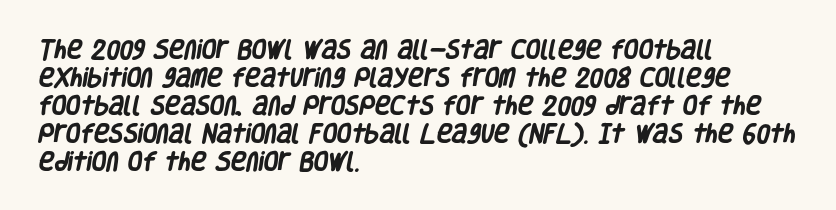
Q: Is the text bold? A: Yes.
Q: Is the text underlined? A: No.
Q: How is the paragraph aligned? A: Left-aligned.
Q: Is the spacing between letters normal or unusually wide? A: Normal.
Q: Is the spacing between lines tight, normal or loose? A: Normal.
